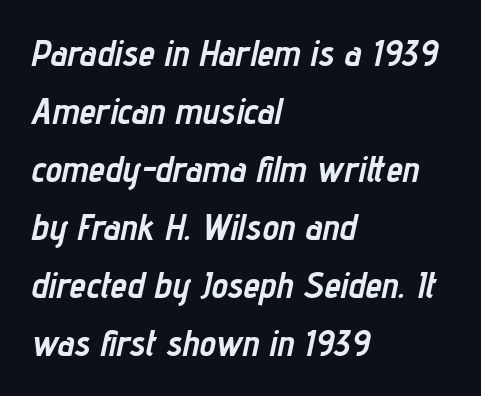
Q: Is the text bold? A: Yes.
Q: Is the text italic (slanted)? A: Yes, it leans right by about 12 degrees.
Q: Is the text underlined? A: No.
Q: How is the paragraph aligned? A: Left-aligned.
Q: Is the spacing between letters normal or unusually wide? A: Normal.
Q: Is the spacing between lines tight, normal or loose? A: Normal.
Q: Width (condensed, normal, or wide)? A: Condensed.
Q: Stroke contrast? A: Low.
Q: x-height? A: Medium.
Q: Monospaced? A: No.
